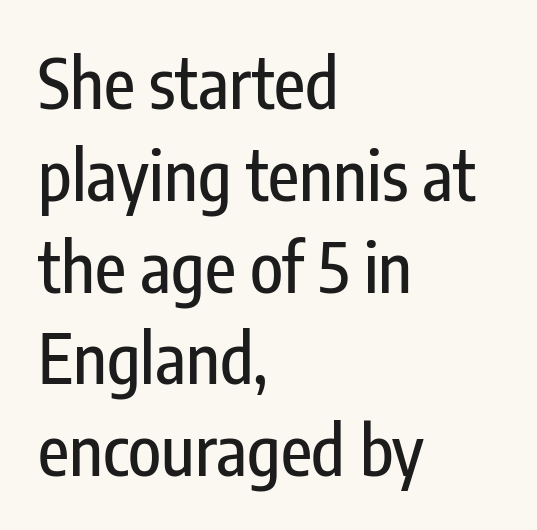
The image shows 68 px condensed sans-serif type, upright; set left-aligned, normal line spacing (1.35x), normal letter spacing, not underlined; low stroke contrast and a medium x-height.
